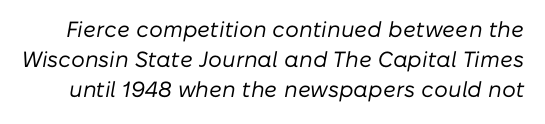
The image shows 22 px text type, italic (leaning right); set normal line spacing (1.37x), normal letter spacing, not underlined.
